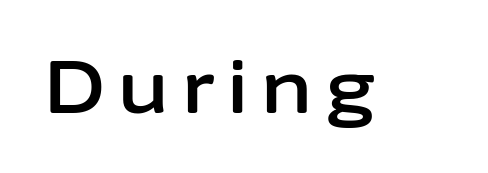
The image shows 73 px sans-serif type, upright; set not underlined; low stroke contrast and a medium x-height.
